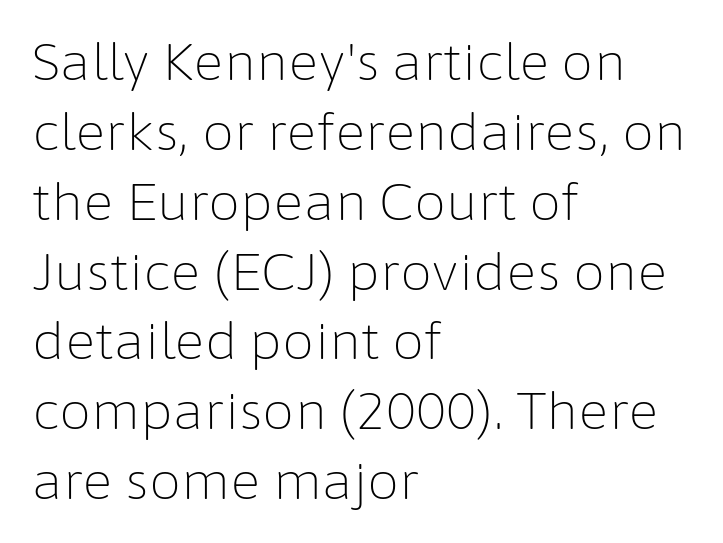
{"serif": "no", "italic": "no", "bold": "no", "weight": "light", "width": "normal", "stroke_contrast": "low", "x_height": "medium", "monospaced": "no", "underline": "no", "align": "left", "line_spacing": "normal", "line_spacing_ratio": 1.37, "letter_spacing": "normal", "letter_spacing_em": 0.0, "glyph_px": 51}
